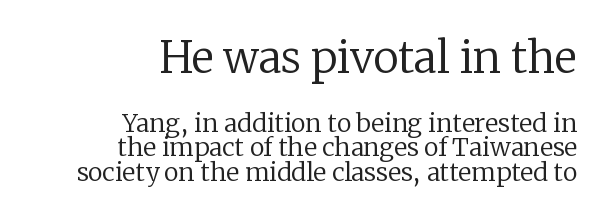
{"serif": "yes", "italic": "no", "bold": "no", "weight": "regular", "width": "normal", "stroke_contrast": "low", "x_height": "medium", "monospaced": "no", "underline": "no", "align": "right", "line_spacing": "tight", "line_spacing_ratio": 0.98, "letter_spacing": "normal", "letter_spacing_em": 0.0, "larger_block": "first", "size_ratio": 1.72, "glyph_px": 43}
